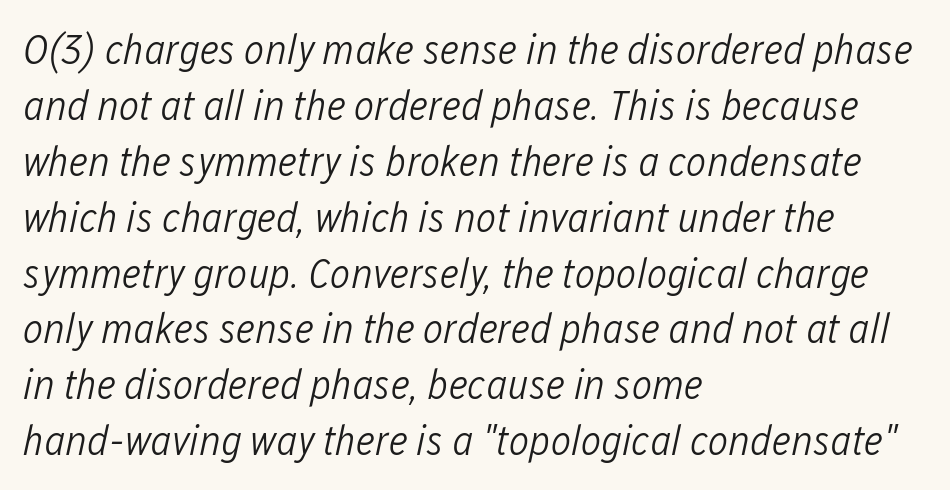
The image shows 43 px light, condensed type, italic (leaning right); set left-aligned, normal line spacing (1.3x), normal letter spacing, not underlined; low stroke contrast and a medium x-height.
